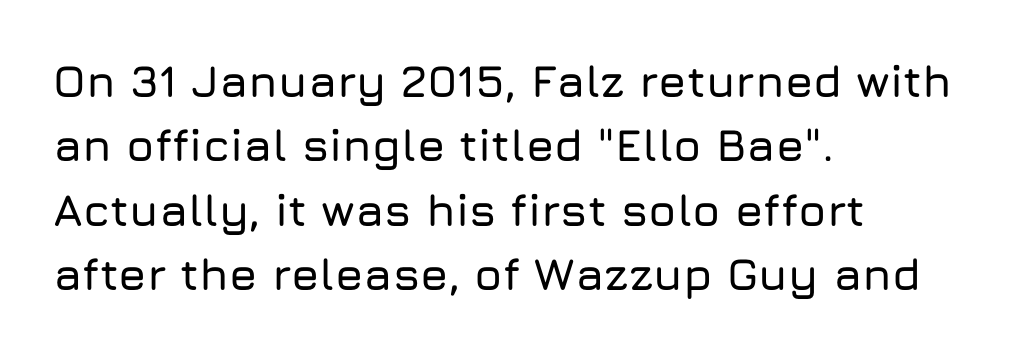
Q: Is the text italic (slanted)? A: No, it is upright.
Q: Is the typeface a serif or a sans-serif typeface? A: Sans-serif.
Q: Is the text underlined? A: No.
Q: How is the paragraph aligned? A: Left-aligned.
Q: Is the spacing between letters normal or unusually wide? A: Normal.
Q: Is the spacing between lines tight, normal or loose? A: Normal.
Q: Width (condensed, normal, or wide)? A: Normal.
Q: Stroke contrast? A: Low.
Q: x-height? A: Medium.
Q: Monospaced? A: No.
